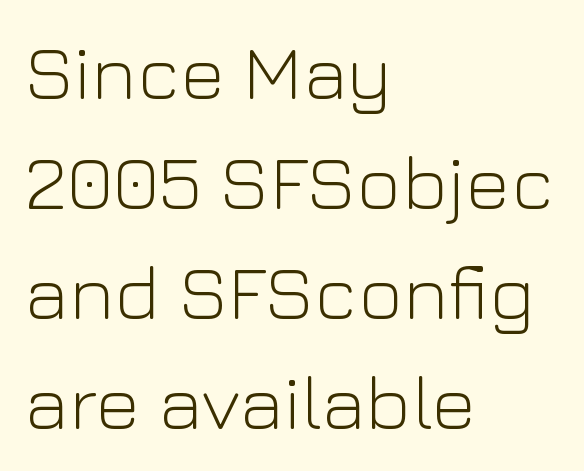
{"serif": "no", "italic": "no", "bold": "no", "weight": "light", "width": "normal", "stroke_contrast": "low", "x_height": "medium", "monospaced": "no", "underline": "no", "align": "left", "line_spacing": "normal", "line_spacing_ratio": 1.43, "letter_spacing": "normal", "letter_spacing_em": 0.0, "glyph_px": 77}
